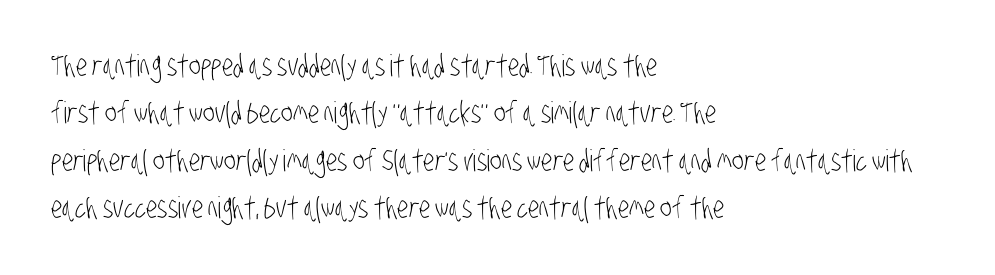
The image shows 30 px light, condensed sans-serif type; set left-aligned, normal line spacing (1.58x), normal letter spacing, not underlined; low stroke contrast and a large x-height.
